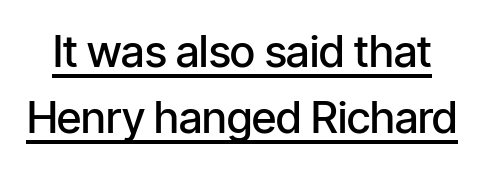
The rendering shows plain stroke endings on the letterforms — a sans-serif design. Here the designer chose a conventional face with non-uniform glyph widths. The lettering is marked with a stroke running underneath it. Leading: standard.
